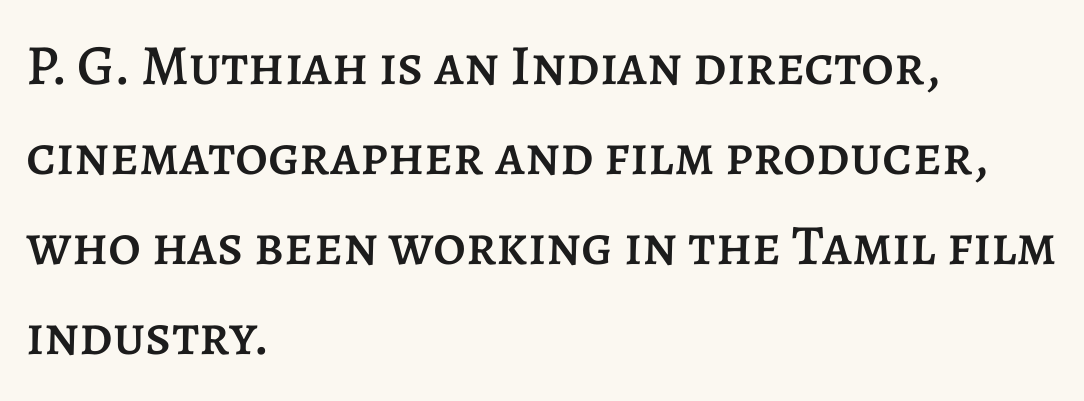
{"italic": "no", "width": "normal", "stroke_contrast": "low", "x_height": "large", "monospaced": "no", "underline": "no", "align": "left", "line_spacing": "normal", "line_spacing_ratio": 1.58, "letter_spacing": "normal", "letter_spacing_em": 0.0, "glyph_px": 57}
